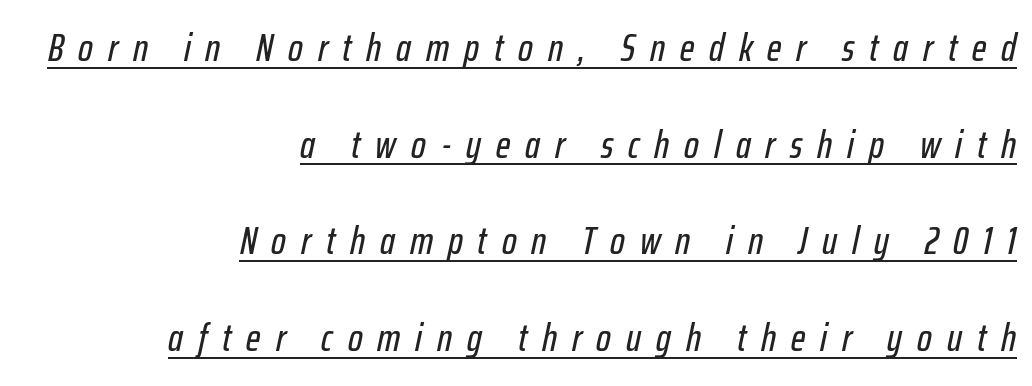
The image shows 39 px condensed type, italic (leaning right); set right-aligned, loose line spacing (2.48x), unusually wide letter spacing (+0.38 em), underlined; low stroke contrast and a medium x-height.
